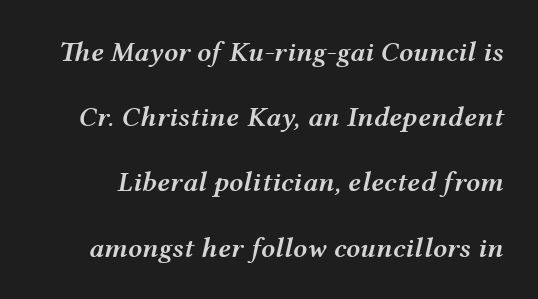
Q: Is the text bold? A: Semi-bold.
Q: Is the text italic (slanted)? A: Yes, it leans right by about 12 degrees.
Q: Is the text underlined? A: No.
Q: Is the spacing between letters normal or unusually wide? A: Normal.
Q: Is the spacing between lines tight, normal or loose? A: Loose.
Q: Width (condensed, normal, or wide)? A: Wide.
Q: Stroke contrast? A: Medium.
Q: x-height? A: Medium.
Q: Monospaced? A: No.
